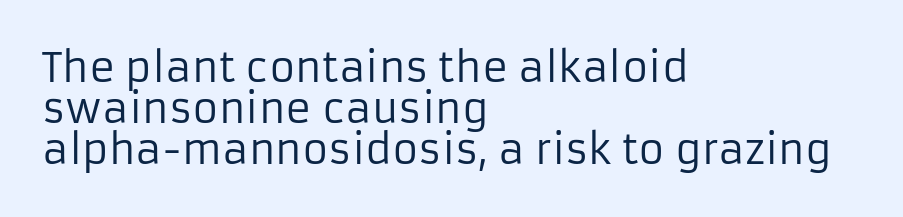
Q: Is the text bold? A: No.
Q: Is the text italic (slanted)? A: No, it is upright.
Q: Is the typeface a serif or a sans-serif typeface? A: Sans-serif.
Q: Is the text underlined? A: No.
Q: How is the paragraph aligned? A: Left-aligned.
Q: Is the spacing between letters normal or unusually wide? A: Normal.
Q: Is the spacing between lines tight, normal or loose? A: Tight.
Q: Width (condensed, normal, or wide)? A: Normal.
Q: Stroke contrast? A: Low.
Q: x-height? A: Medium.
Q: Monospaced? A: No.
